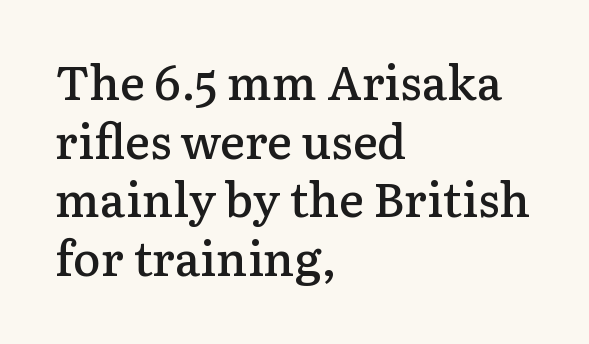
Q: Is the text bold? A: Semi-bold.
Q: Is the text italic (slanted)? A: No, it is upright.
Q: Is the typeface a serif or a sans-serif typeface? A: Serif.
Q: Is the text underlined? A: No.
Q: How is the paragraph aligned? A: Left-aligned.
Q: Is the spacing between letters normal or unusually wide? A: Normal.
Q: Is the spacing between lines tight, normal or loose? A: Normal.
Q: Width (condensed, normal, or wide)? A: Normal.
Q: Stroke contrast? A: Low.
Q: x-height? A: Medium.
Q: Monospaced? A: No.
